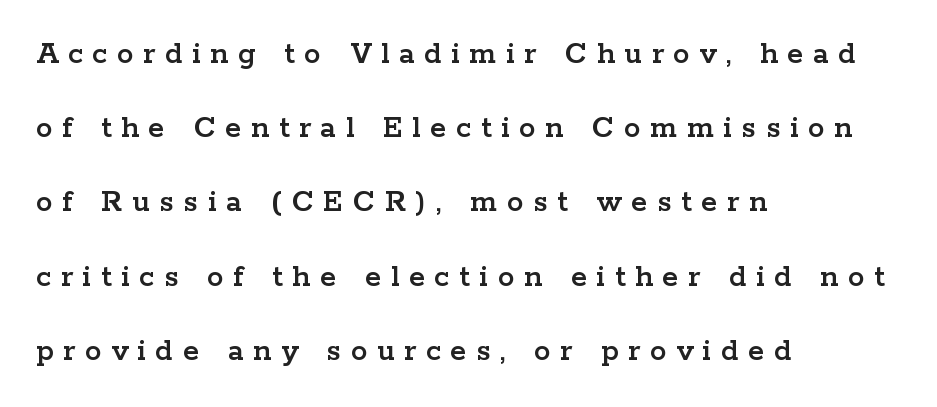
The image shows 33 px wide serif type, upright; set left-aligned, loose line spacing (2.25x), unusually wide letter spacing (+0.29 em), not underlined; low stroke contrast and a medium x-height.
